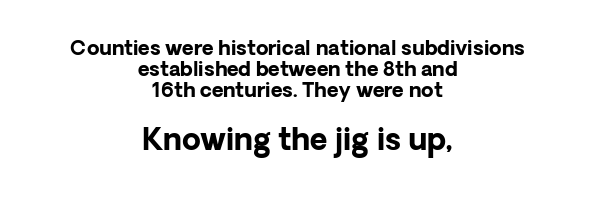
Q: Is the text bold? A: Yes.
Q: Is the text italic (slanted)? A: No, it is upright.
Q: Is the typeface a serif or a sans-serif typeface? A: Sans-serif.
Q: Is the text underlined? A: No.
Q: How is the paragraph aligned? A: Centered.
Q: Is the spacing between letters normal or unusually wide? A: Normal.
Q: Is the spacing between lines tight, normal or loose? A: Tight.
Q: Which block of text is set in a larger size, the first (top) or the second (bottom)? A: The second (bottom) one.
Q: Width (condensed, normal, or wide)? A: Normal.
Q: Stroke contrast? A: Low.
Q: x-height? A: Medium.
Q: Monospaced? A: No.
